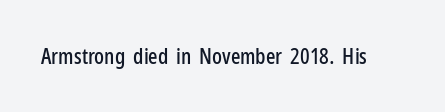
Tall strokes in this sample are plumb rather than angled. Short note: letters normally spaced. Lines of text with bare space underneath.
